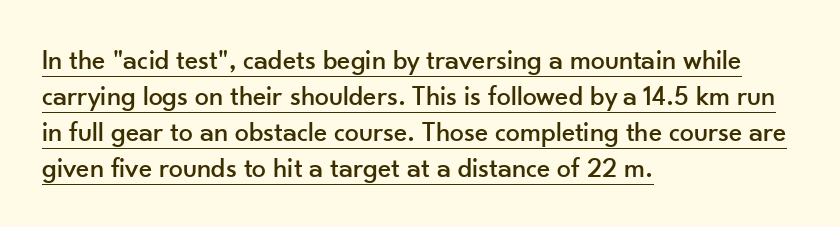
{"serif": "no", "italic": "no", "width": "normal", "stroke_contrast": "low", "x_height": "small", "monospaced": "no", "underline": "yes", "align": "left", "line_spacing": "normal", "line_spacing_ratio": 1.29, "letter_spacing": "normal", "letter_spacing_em": 0.0, "glyph_px": 28}
